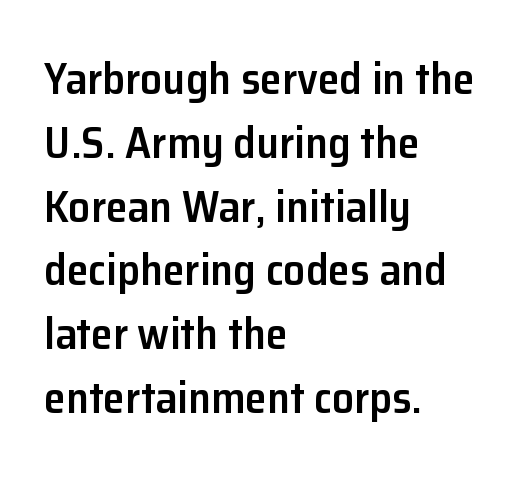
The image shows 44 px semibold sans-serif type, upright; set left-aligned, normal line spacing (1.45x), normal letter spacing, not underlined; low stroke contrast and a medium x-height.
